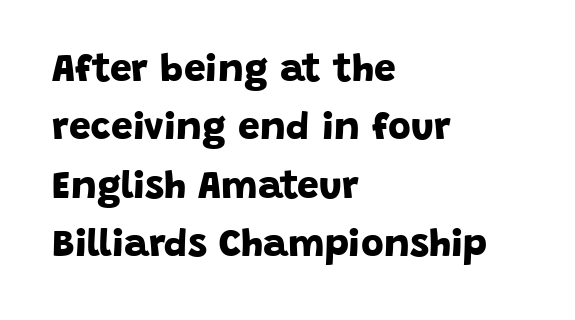
{"serif": "no", "bold": "yes", "weight": "bold", "width": "normal", "stroke_contrast": "low", "x_height": "large", "monospaced": "no", "underline": "no", "align": "left", "line_spacing": "normal", "line_spacing_ratio": 1.5, "letter_spacing": "normal", "letter_spacing_em": 0.0, "glyph_px": 39}
